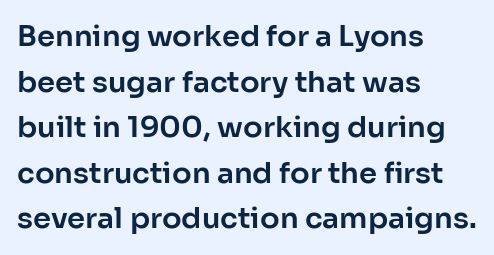
This sample keeps an unexceptional amount of space between lines. Posture: vertical. Looks like regular typesetting: each glyph gets only the width it needs. Descenders are the only things crossing below the line.
